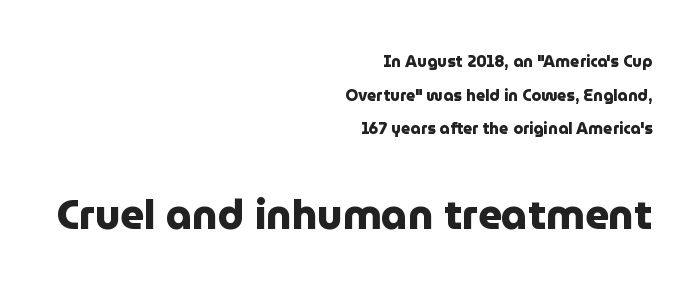
The image shows 41 px heavy sans-serif type, upright; set right-aligned, loose line spacing (2.1x), normal letter spacing, not underlined; the second (bottom) block is 2.56x larger; low stroke contrast and a medium x-height.
